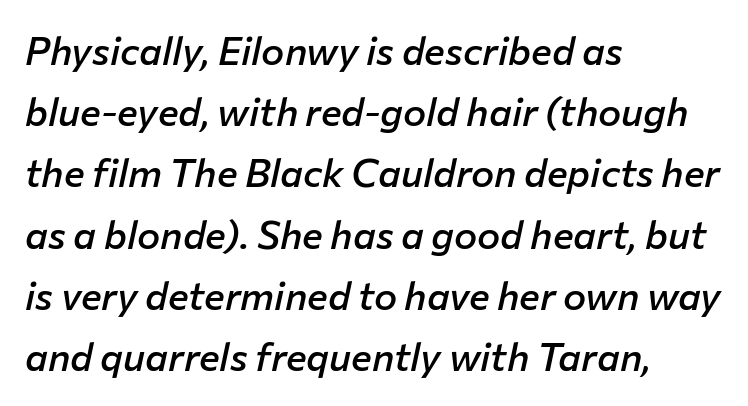
The image shows 39 px semibold type, italic (leaning right); set left-aligned, normal line spacing (1.57x), normal letter spacing, not underlined; low stroke contrast and a medium x-height.
